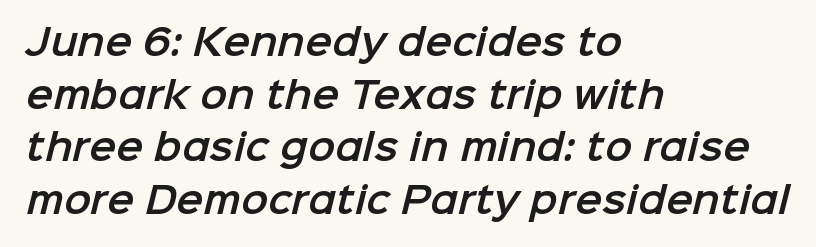
Q: Is the typeface a serif or a sans-serif typeface? A: Sans-serif.
Q: Is the text underlined? A: No.
Q: How is the paragraph aligned? A: Left-aligned.
Q: Is the spacing between letters normal or unusually wide? A: Normal.
Q: Is the spacing between lines tight, normal or loose? A: Normal.
Q: Width (condensed, normal, or wide)? A: Normal.
Q: Stroke contrast? A: Low.
Q: x-height? A: Medium.
Q: Monospaced? A: No.
